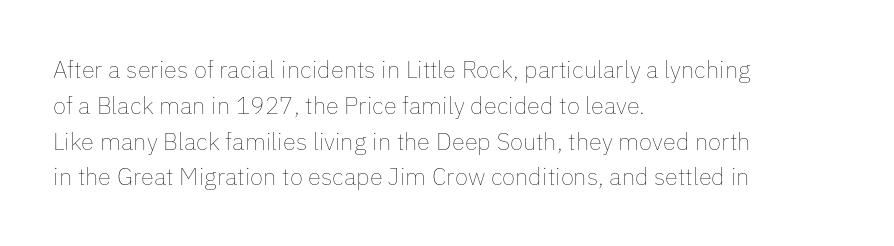
The setting favours the left margin, as ordinary paragraphs usually do. Upright lettering throughout. Letter spacing: default. No chunkiness to these letters — they're not bold.
